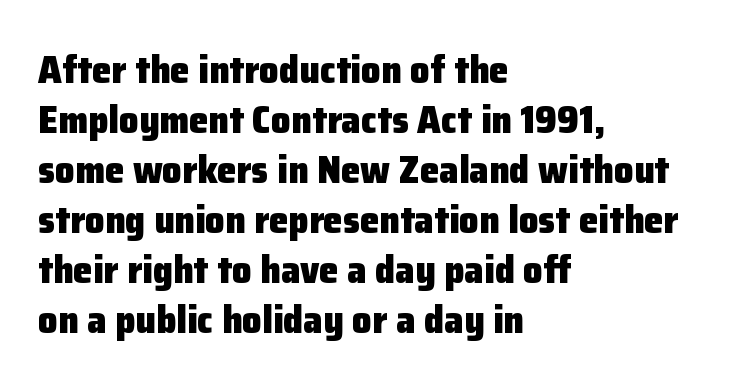
Q: Is the text bold? A: Yes.
Q: Is the text italic (slanted)? A: No, it is upright.
Q: Is the typeface a serif or a sans-serif typeface? A: Sans-serif.
Q: Is the text underlined? A: No.
Q: How is the paragraph aligned? A: Left-aligned.
Q: Is the spacing between letters normal or unusually wide? A: Normal.
Q: Is the spacing between lines tight, normal or loose? A: Normal.
Q: Width (condensed, normal, or wide)? A: Normal.
Q: Stroke contrast? A: Low.
Q: x-height? A: Medium.
Q: Monospaced? A: No.
